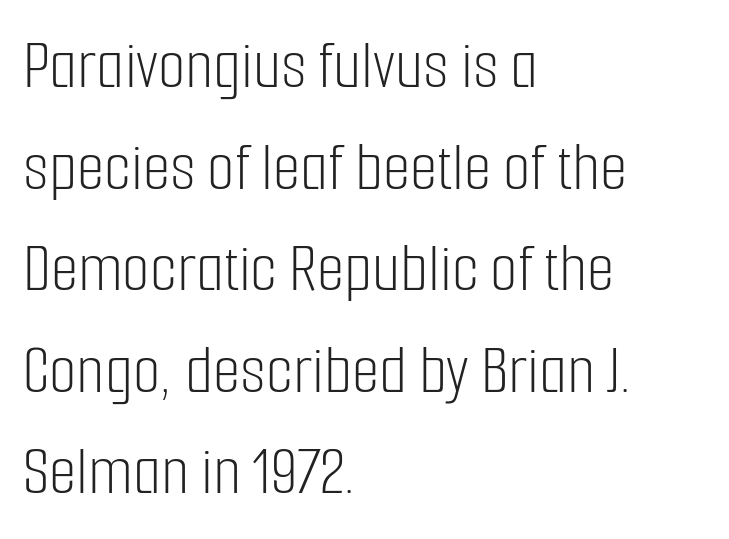
The rendering uses a moderate line-height, typical for paragraphs. The horizontal fit of the characters is conventional and even. The typeface has the unassuming heft of standard copy or less. The letters advance in unequal steps, a hallmark of proportional type. The baseline area is clear.
